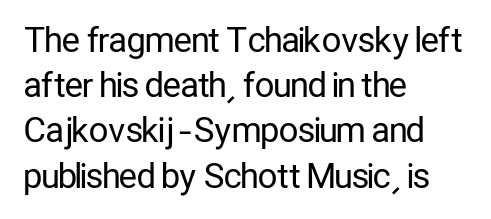
Q: Is the text bold? A: No.
Q: Is the text italic (slanted)? A: No, it is upright.
Q: Is the typeface a serif or a sans-serif typeface? A: Sans-serif.
Q: Is the text underlined? A: No.
Q: How is the paragraph aligned? A: Left-aligned.
Q: Is the spacing between letters normal or unusually wide? A: Normal.
Q: Is the spacing between lines tight, normal or loose? A: Normal.
Q: Width (condensed, normal, or wide)? A: Condensed.
Q: Stroke contrast? A: Low.
Q: x-height? A: Medium.
Q: Monospaced? A: No.
